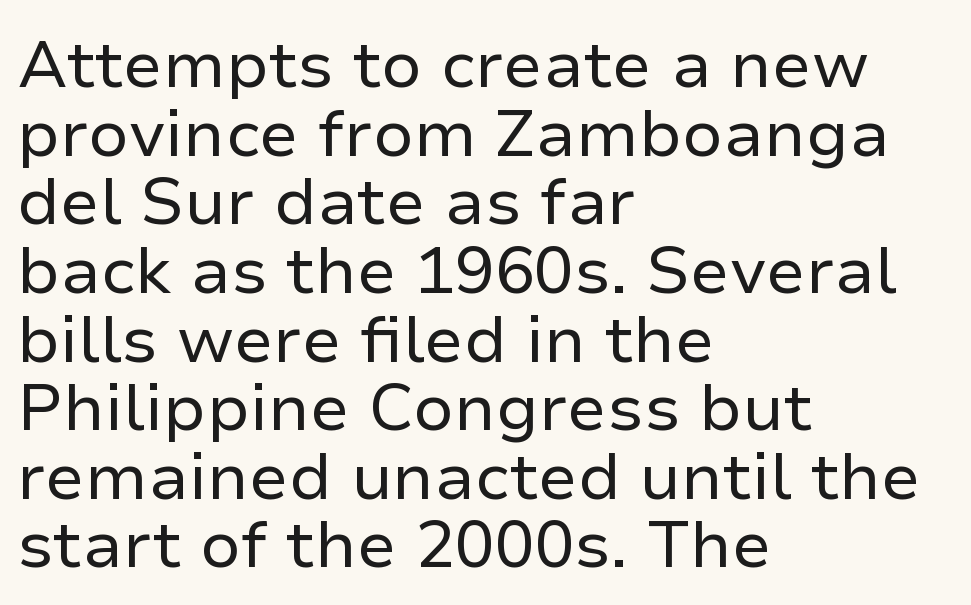
{"serif": "no", "italic": "no", "bold": "no", "weight": "regular", "width": "normal", "stroke_contrast": "low", "x_height": "medium", "monospaced": "no", "underline": "no", "align": "left", "line_spacing": "tight", "line_spacing_ratio": 1.04, "letter_spacing": "normal", "letter_spacing_em": 0.0, "glyph_px": 66}
